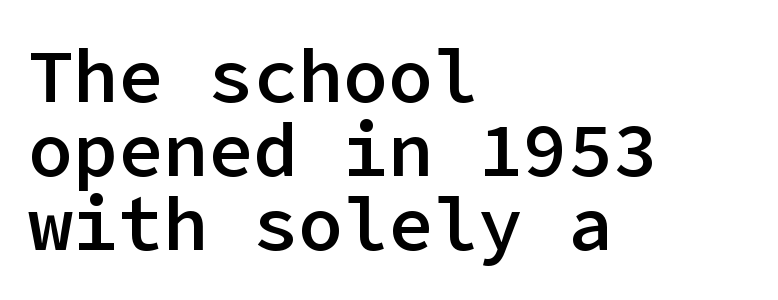
The image shows 75 px semibold sans-serif type, upright; set left-aligned, tight line spacing (0.99x), normal letter spacing, not underlined; low stroke contrast and a medium x-height.
